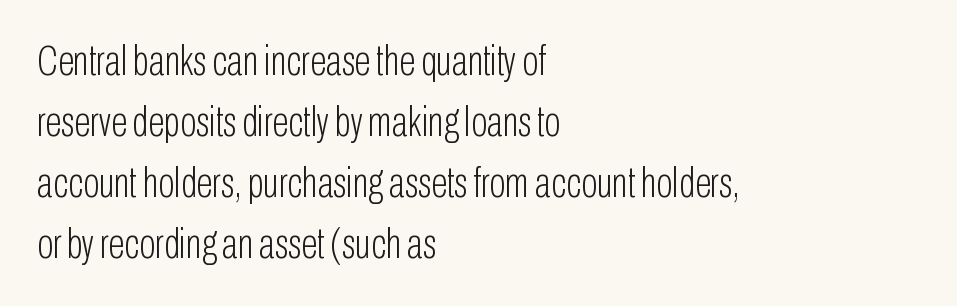
The image shows 43 px light, condensed sans-serif type, upright; set left-aligned, normal line spacing (1.42x), normal letter spacing, not underlined; low stroke contrast and a medium x-height.
